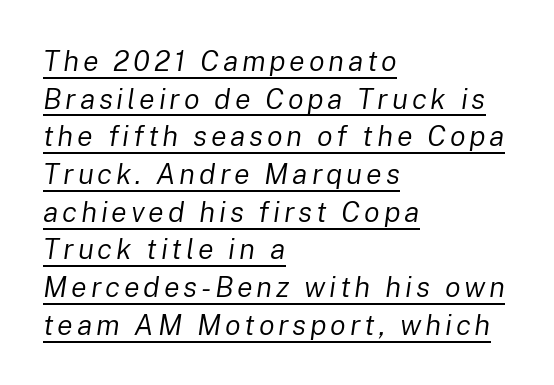
Q: Is the text bold? A: No.
Q: Is the text italic (slanted)? A: Yes, it leans right by about 8 degrees.
Q: Is the text underlined? A: Yes.
Q: How is the paragraph aligned? A: Left-aligned.
Q: Is the spacing between lines tight, normal or loose? A: Normal.
Q: Width (condensed, normal, or wide)? A: Normal.
Q: Stroke contrast? A: Low.
Q: x-height? A: Medium.
Q: Monospaced? A: No.
